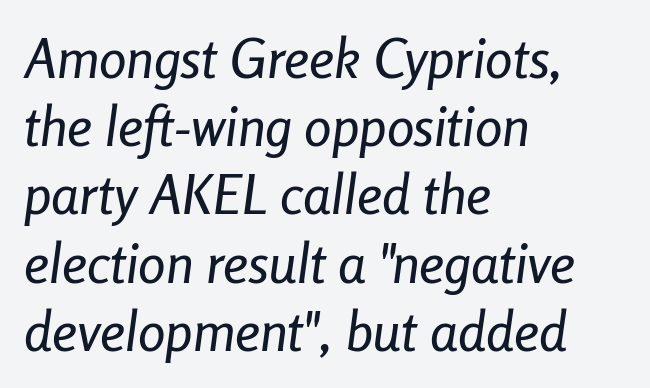
{"italic": "yes", "lean": "right", "slant_degrees": 8, "width": "condensed", "stroke_contrast": "low", "x_height": "medium", "monospaced": "no", "underline": "no", "align": "left", "line_spacing_ratio": 1.24, "letter_spacing": "normal", "letter_spacing_em": 0.0, "glyph_px": 55}
